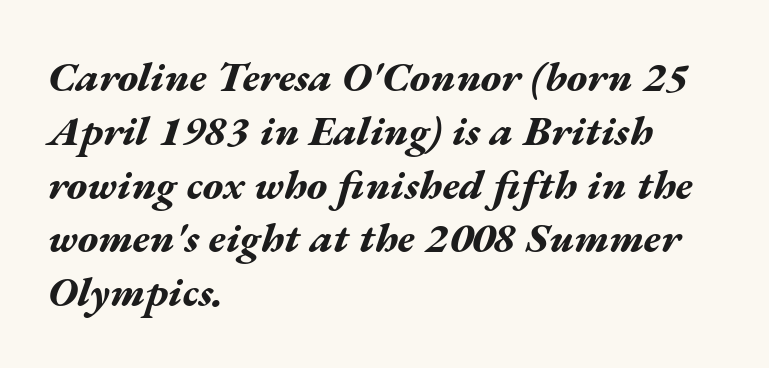
{"italic": "yes", "lean": "right", "slant_degrees": 17, "bold": "yes", "weight": "bold", "width": "wide", "stroke_contrast": "medium", "x_height": "medium", "monospaced": "no", "underline": "no", "align": "left", "line_spacing": "normal", "line_spacing_ratio": 1.28, "letter_spacing": "normal", "letter_spacing_em": 0.0, "glyph_px": 42}
